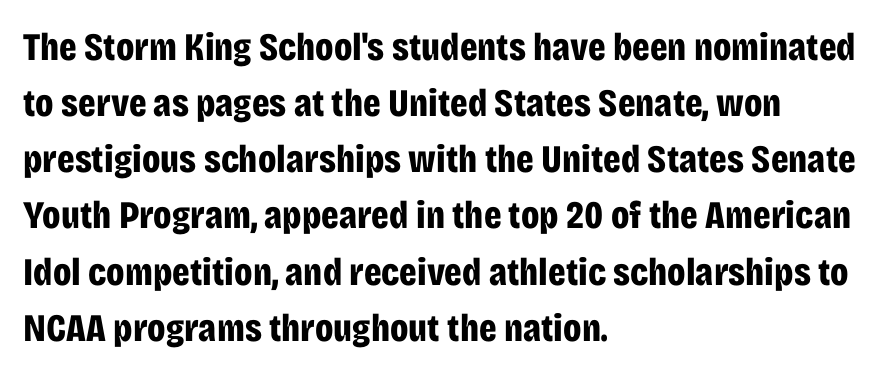
Q: Is the text bold? A: Yes.
Q: Is the text italic (slanted)? A: No, it is upright.
Q: Is the typeface a serif or a sans-serif typeface? A: Sans-serif.
Q: Is the text underlined? A: No.
Q: How is the paragraph aligned? A: Left-aligned.
Q: Is the spacing between letters normal or unusually wide? A: Normal.
Q: Is the spacing between lines tight, normal or loose? A: Normal.
Q: Width (condensed, normal, or wide)? A: Condensed.
Q: Stroke contrast? A: Low.
Q: x-height? A: Large.
Q: Monospaced? A: No.
